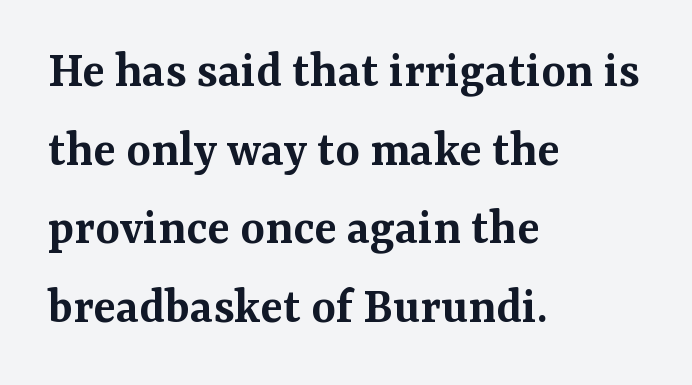
The lines in this sample share a left origin and differ only in where they stop. The passage shown stacks its lines at a standard gap. The lettering holds an erect, upright posture throughout. A serif font was chosen for this passage. Between one letter and the next there's only the usual sliver of space.
